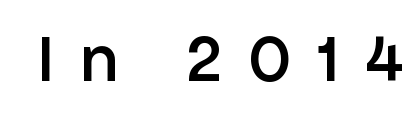
Q: Is the text bold? A: Semi-bold.
Q: Is the text italic (slanted)? A: No, it is upright.
Q: Is the typeface a serif or a sans-serif typeface? A: Sans-serif.
Q: Is the text underlined? A: No.
Q: Is the spacing between letters normal or unusually wide? A: Unusually wide.
Q: Width (condensed, normal, or wide)? A: Normal.
Q: Stroke contrast? A: Low.
Q: x-height? A: Medium.
Q: Monospaced? A: No.
